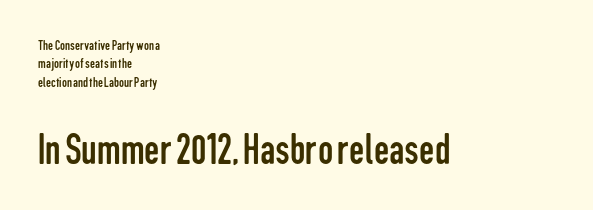
{"serif": "no", "italic": "no", "bold": "no", "weight": "regular", "width": "condensed", "stroke_contrast": "low", "x_height": "medium", "monospaced": "no", "underline": "no", "align": "left", "line_spacing": "normal", "line_spacing_ratio": 1.32, "letter_spacing": "normal", "letter_spacing_em": 0.0, "larger_block": "second", "size_ratio": 3.07, "glyph_px": 43}
